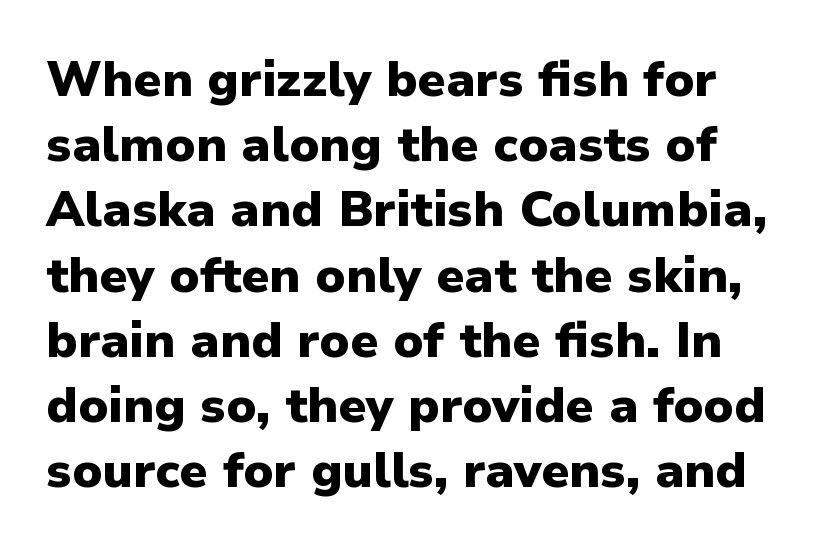
The image shows 49 px heavy sans-serif type, upright; set normal line spacing (1.33x), normal letter spacing, not underlined; low stroke contrast and a medium x-height.
